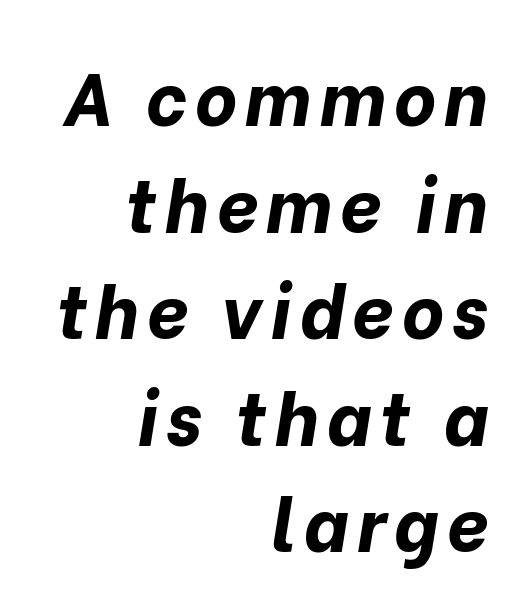
{"italic": "yes", "lean": "right", "slant_degrees": 10, "bold": "yes", "weight": "bold", "width": "normal", "stroke_contrast": "low", "x_height": "medium", "monospaced": "no", "underline": "no", "align": "right", "line_spacing": "normal", "line_spacing_ratio": 1.46, "glyph_px": 73}
